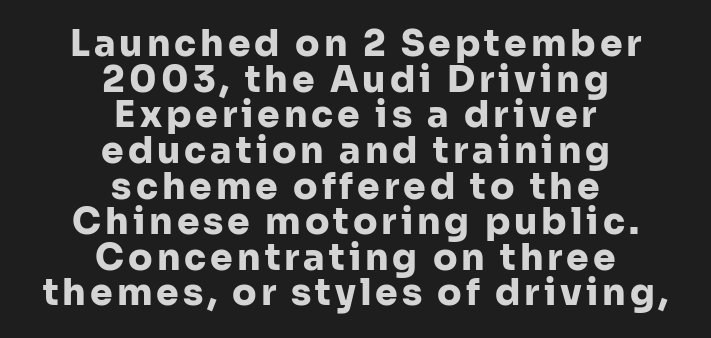
Q: Is the text bold? A: Yes.
Q: Is the text italic (slanted)? A: No, it is upright.
Q: Is the typeface a serif or a sans-serif typeface? A: Sans-serif.
Q: Is the text underlined? A: No.
Q: How is the paragraph aligned? A: Centered.
Q: Is the spacing between lines tight, normal or loose? A: Tight.
Q: Width (condensed, normal, or wide)? A: Normal.
Q: Stroke contrast? A: Low.
Q: x-height? A: Medium.
Q: Monospaced? A: No.
